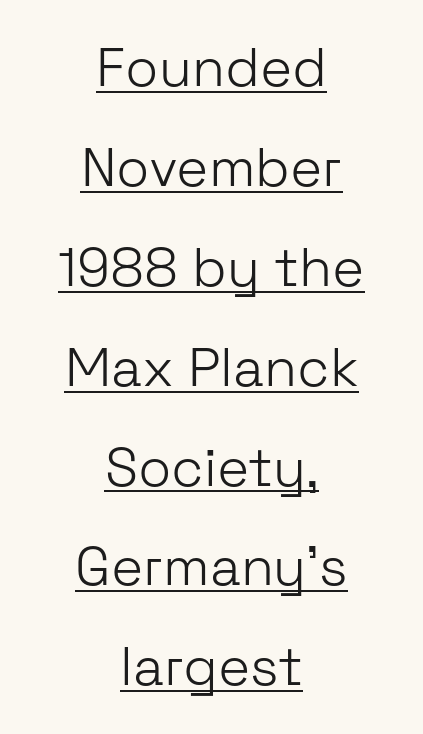
Q: Is the text bold? A: No.
Q: Is the text italic (slanted)? A: No, it is upright.
Q: Is the typeface a serif or a sans-serif typeface? A: Sans-serif.
Q: Is the text underlined? A: Yes.
Q: How is the paragraph aligned? A: Centered.
Q: Is the spacing between letters normal or unusually wide? A: Normal.
Q: Width (condensed, normal, or wide)? A: Normal.
Q: Stroke contrast? A: Low.
Q: x-height? A: Medium.
Q: Monospaced? A: No.
